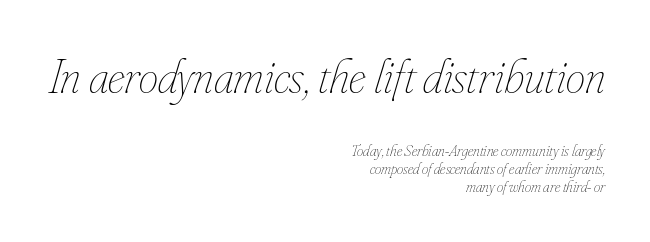
{"italic": "yes", "lean": "right", "slant_degrees": 16, "bold": "no", "weight": "thin", "width": "condensed", "stroke_contrast": "low", "x_height": "small", "monospaced": "no", "underline": "no", "align": "right", "line_spacing": "tight", "line_spacing_ratio": 1.13, "letter_spacing": "normal", "letter_spacing_em": 0.0, "larger_block": "first", "size_ratio": 3.06, "glyph_px": 49}
